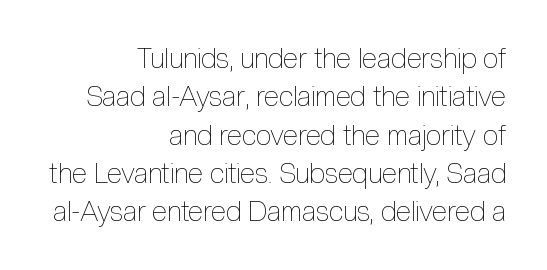
Summary of vertical rhythm: regular, with standard interline spacing. Tracking here is standard; glyphs follow each other at the usual distance. This sample has the flowing, uneven cadence of proportional lettering. The letters stand upright; this is a roman face. Decoration check: the copy has no underline. These glyphs show unthickened strokes, regular width or finer.
